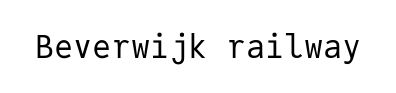
{"serif": "no", "italic": "no", "bold": "no", "weight": "regular", "width": "normal", "stroke_contrast": "low", "x_height": "medium", "monospaced": "yes", "underline": "no", "letter_spacing": "normal", "letter_spacing_em": 0.0, "glyph_px": 32}
